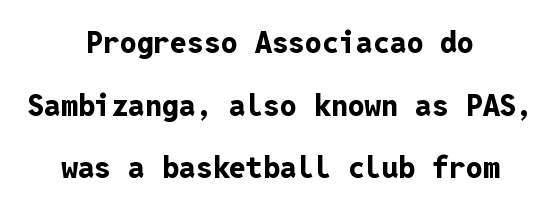
{"serif": "no", "italic": "no", "bold": "yes", "weight": "bold", "width": "normal", "stroke_contrast": "low", "x_height": "medium", "monospaced": "yes", "underline": "no", "align": "center", "line_spacing": "loose", "line_spacing_ratio": 2.09, "letter_spacing": "normal", "letter_spacing_em": 0.0, "glyph_px": 30}
